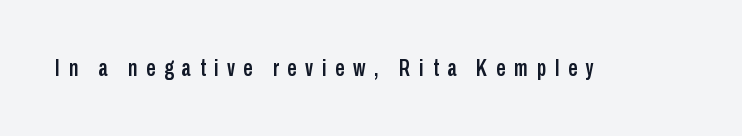
Descenders hang freely into open space. These lines were composed using upright roman letters. Inter-character spacing is expanded well beyond the font's built-in metrics.
